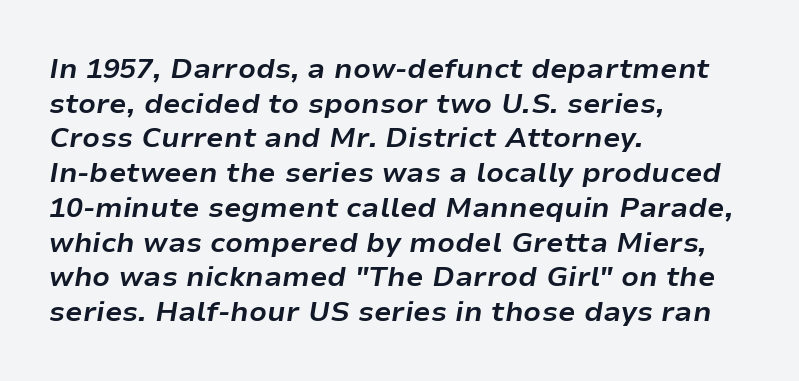
Q: Is the text bold? A: Yes.
Q: Is the text italic (slanted)? A: Yes, it leans right by about 9 degrees.
Q: Is the text underlined? A: No.
Q: How is the paragraph aligned? A: Left-aligned.
Q: Is the spacing between letters normal or unusually wide? A: Normal.
Q: Width (condensed, normal, or wide)? A: Normal.
Q: Stroke contrast? A: Low.
Q: x-height? A: Medium.
Q: Monospaced? A: No.
